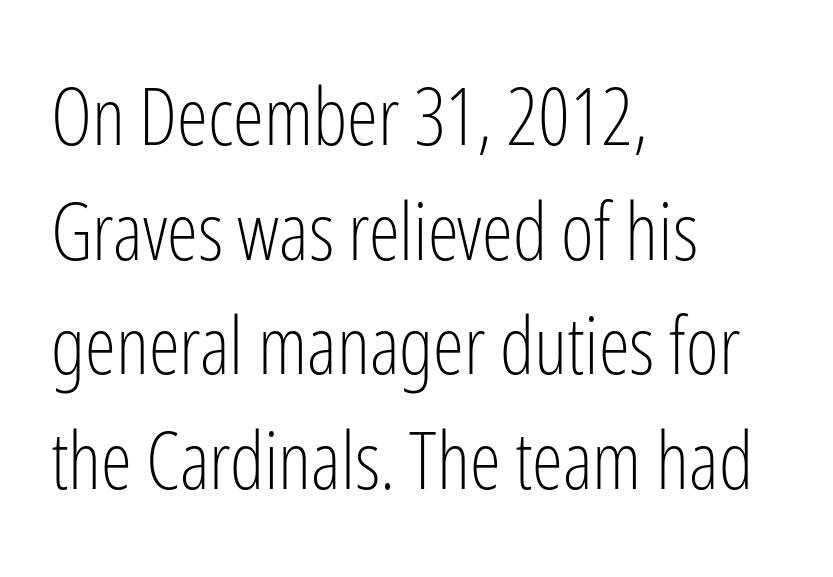
The image shows 79 px light, condensed sans-serif type, upright; set left-aligned, normal line spacing (1.45x), normal letter spacing, not underlined; low stroke contrast and a medium x-height.
